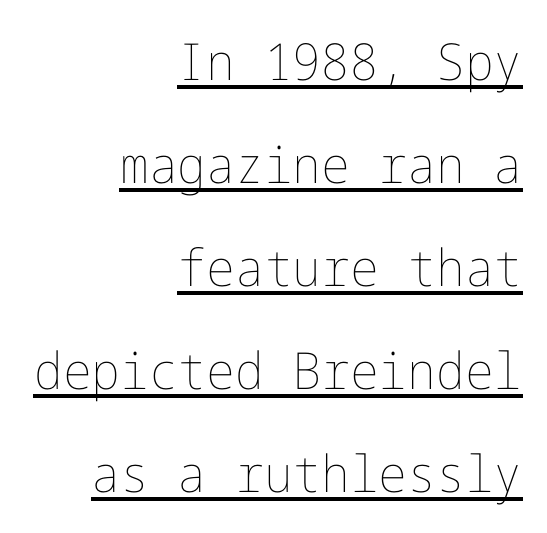
Q: Is the text bold? A: No.
Q: Is the text italic (slanted)? A: No, it is upright.
Q: Is the text underlined? A: Yes.
Q: How is the paragraph aligned? A: Right-aligned.
Q: Is the spacing between letters normal or unusually wide? A: Normal.
Q: Is the spacing between lines tight, normal or loose? A: Loose.
Q: Width (condensed, normal, or wide)? A: Normal.
Q: Stroke contrast? A: Low.
Q: x-height? A: Medium.
